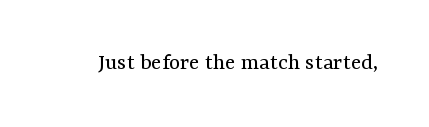
Only glyphs here, with clear space below each row. Notice how the stems are strictly vertical — no italics here. Between one letter and the next there's only the usual sliver of space. Is this a heavy cut? Hardly; it is regular or lighter.
